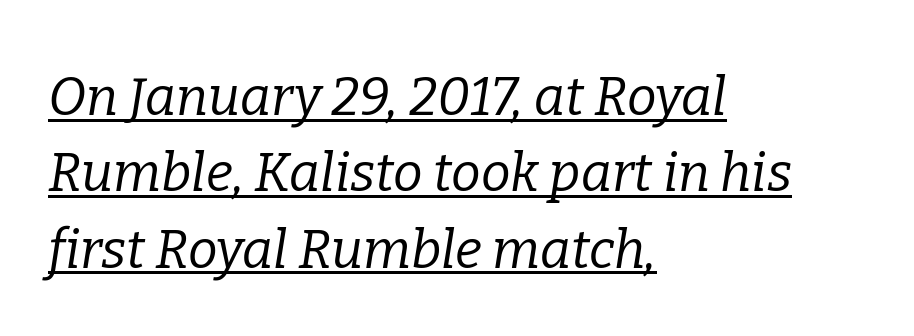
The designer left line spacing at the default. The typeface has the unassuming heft of standard copy or less. Decoration check: the copy is underlined. Is this a fixed-width face? No — the glyphs have proportional, varying widths. The typography opts for an oblique posture over an upright one. Nobody touched the tracking dial on this one.
